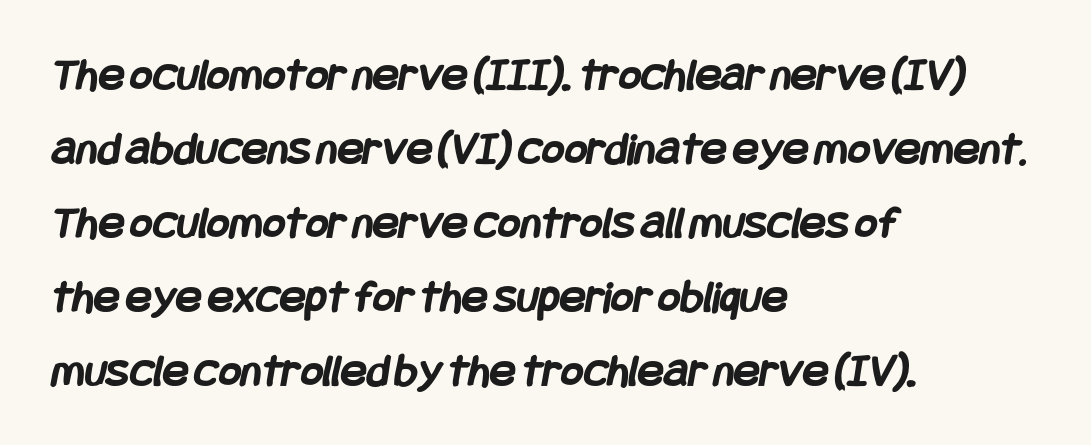
{"serif": "no", "bold": "yes", "weight": "semibold", "width": "condensed", "stroke_contrast": "low", "x_height": "large", "underline": "no", "align": "left", "line_spacing": "normal", "line_spacing_ratio": 1.54, "letter_spacing": "normal", "letter_spacing_em": 0.0, "glyph_px": 48}
